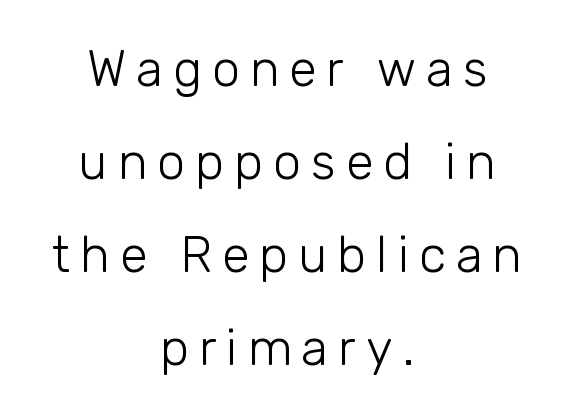
Lines of text with bare space underneath. Observe the wide spacing: letters keep a clear distance from each other. The glyphs in this specimen are sans serif. Posture: vertical. Is this a fixed-width face? No — the glyphs have proportional, varying widths. The typeface has the unassuming heft of standard copy or less.
